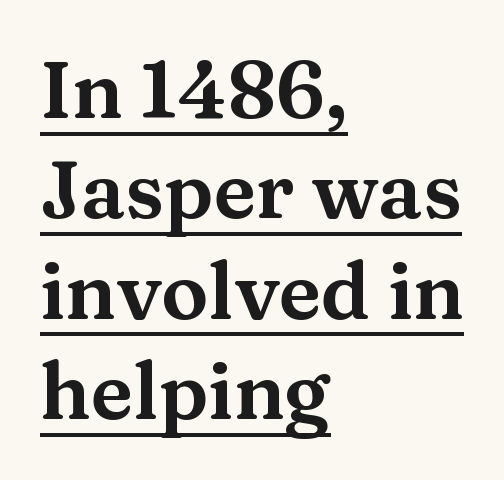
Look at the bottom of the vertical strokes: they flare into serifs here. Horizontal bands of white between lines are of average thickness. The lettering stays uniformly vertical, giving the passage a roman look. Short note: letters normally spaced.
